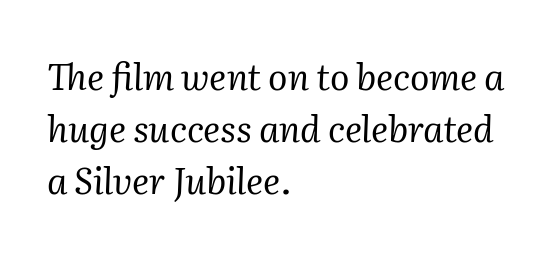
Q: Is the text bold? A: No.
Q: Is the text italic (slanted)? A: Yes, it leans right by about 2 degrees.
Q: Is the typeface a serif or a sans-serif typeface? A: Serif.
Q: Is the text underlined? A: No.
Q: How is the paragraph aligned? A: Left-aligned.
Q: Is the spacing between letters normal or unusually wide? A: Normal.
Q: Is the spacing between lines tight, normal or loose? A: Normal.
Q: Width (condensed, normal, or wide)? A: Normal.
Q: Stroke contrast? A: Medium.
Q: x-height? A: Medium.
Q: Monospaced? A: No.
